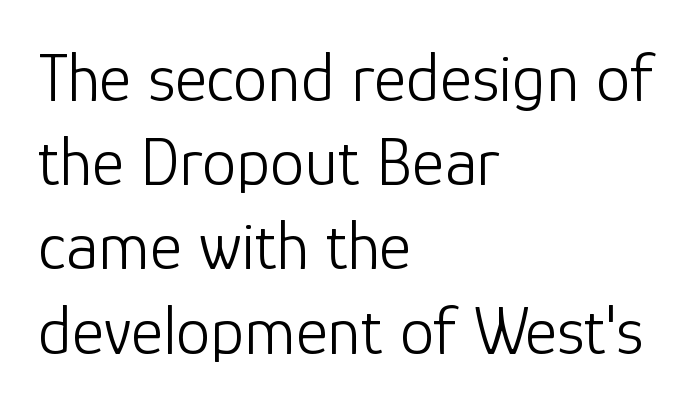
Q: Is the text bold? A: No.
Q: Is the text italic (slanted)? A: No, it is upright.
Q: Is the typeface a serif or a sans-serif typeface? A: Sans-serif.
Q: Is the text underlined? A: No.
Q: How is the paragraph aligned? A: Left-aligned.
Q: Is the spacing between letters normal or unusually wide? A: Normal.
Q: Width (condensed, normal, or wide)? A: Normal.
Q: Stroke contrast? A: Low.
Q: x-height? A: Medium.
Q: Monospaced? A: No.
